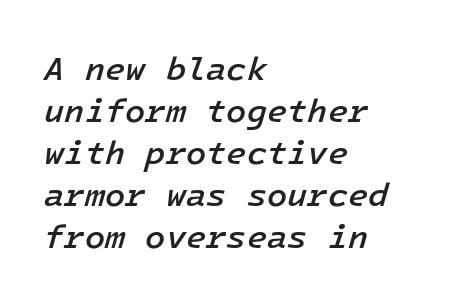
Q: Is the text bold? A: Semi-bold.
Q: Is the text italic (slanted)? A: Yes, it leans right by about 16 degrees.
Q: Is the text underlined? A: No.
Q: How is the paragraph aligned? A: Left-aligned.
Q: Is the spacing between letters normal or unusually wide? A: Normal.
Q: Is the spacing between lines tight, normal or loose? A: Normal.
Q: Width (condensed, normal, or wide)? A: Normal.
Q: Stroke contrast? A: Low.
Q: x-height? A: Medium.
